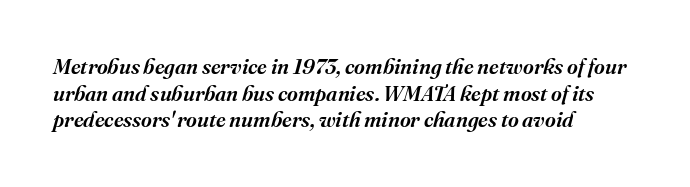
The image shows 21 px text type, italic (leaning right); set left-aligned, normal line spacing (1.27x), normal letter spacing, not underlined.
